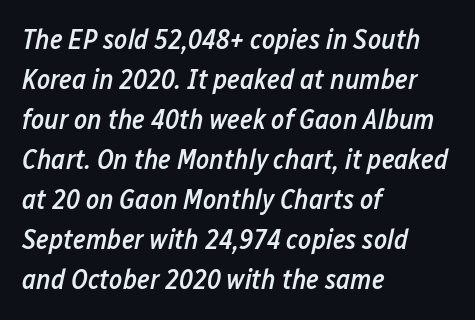
The passage shown has conventional tracking throughout. Looks like regular typesetting: each glyph gets only the width it needs. Designer's note — italics engaged. The lines sit at an ordinary, default distance from one another.
